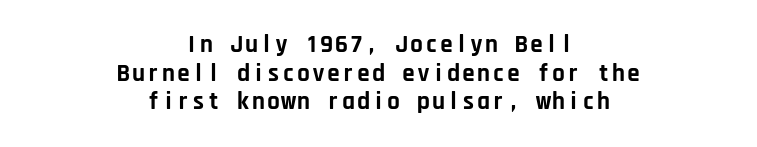
The image shows 25 px bold type, upright; set centered, tight line spacing (1.15x), normal letter spacing, not underlined.
